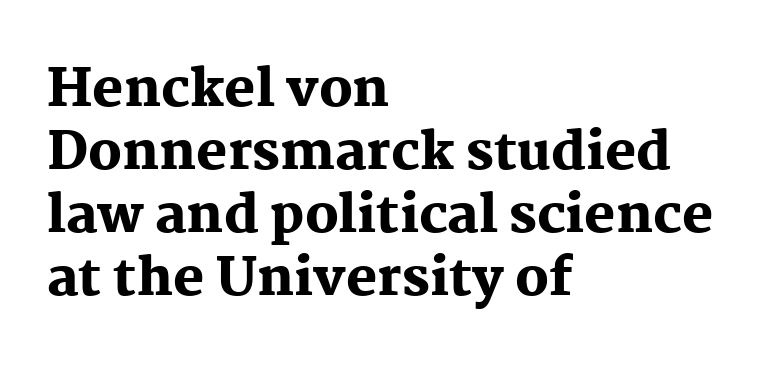
{"serif": "yes", "italic": "no", "bold": "yes", "weight": "heavy", "width": "normal", "stroke_contrast": "medium", "x_height": "medium", "monospaced": "no", "underline": "no", "align": "left", "line_spacing_ratio": 1.21, "letter_spacing": "normal", "letter_spacing_em": 0.0, "glyph_px": 52}
